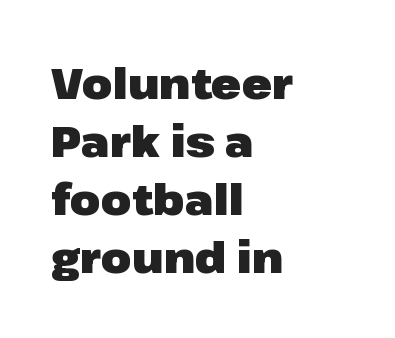
Q: Is the text bold? A: Yes.
Q: Is the text italic (slanted)? A: No, it is upright.
Q: Is the typeface a serif or a sans-serif typeface? A: Sans-serif.
Q: Is the text underlined? A: No.
Q: How is the paragraph aligned? A: Left-aligned.
Q: Is the spacing between letters normal or unusually wide? A: Normal.
Q: Is the spacing between lines tight, normal or loose? A: Normal.
Q: Width (condensed, normal, or wide)? A: Normal.
Q: Stroke contrast? A: Low.
Q: x-height? A: Medium.
Q: Monospaced? A: No.
